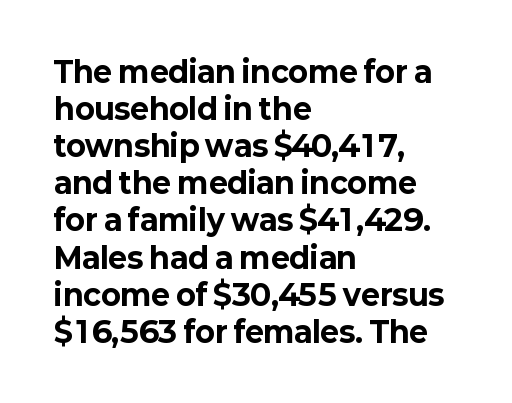
Q: Is the text bold? A: Yes.
Q: Is the text italic (slanted)? A: No, it is upright.
Q: Is the typeface a serif or a sans-serif typeface? A: Sans-serif.
Q: Is the text underlined? A: No.
Q: How is the paragraph aligned? A: Left-aligned.
Q: Is the spacing between letters normal or unusually wide? A: Normal.
Q: Is the spacing between lines tight, normal or loose? A: Normal.
Q: Width (condensed, normal, or wide)? A: Normal.
Q: Stroke contrast? A: Low.
Q: x-height? A: Medium.
Q: Monospaced? A: No.
